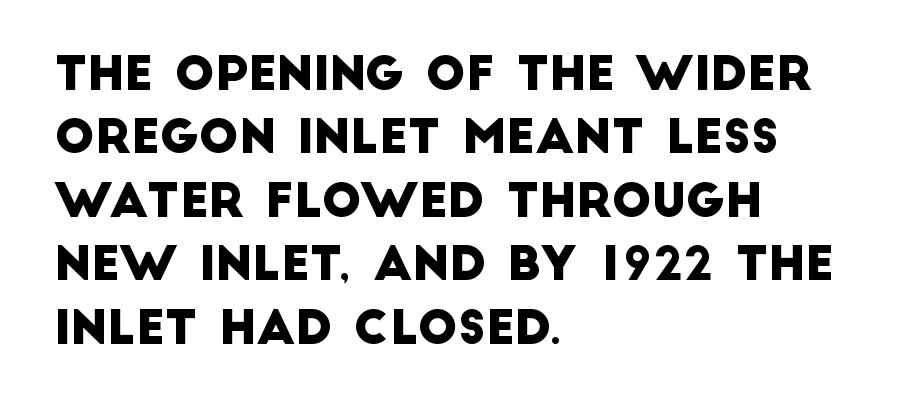
Tracking value appears to be zero — textbook default spacing. Vertically, the passage feels balanced, rows spaced as you'd expect. In CSS terms this would be text-align: left. Glance below the letters and you will spot only blank space. Looks like regular typesetting: each glyph gets only the width it needs.
